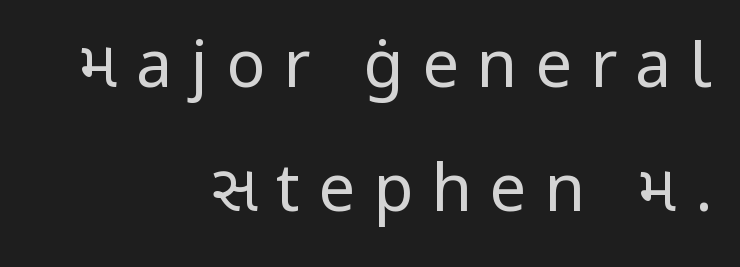
Widely set lines give the paragraph a tall, airy silhouette. Regarding serifs, this sample does without them. Look at the tracking — it's clearly loosened, letters drifting apart. The paragraph has a hard right edge and a soft left edge. Counters stay open thanks to moderate or lighter strokes.
